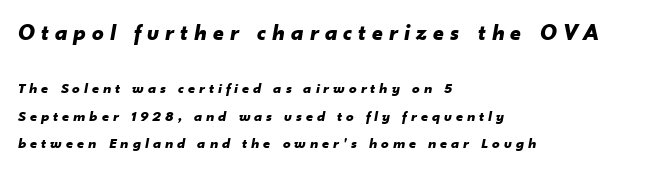
Q: Is the text bold? A: Yes.
Q: Is the text italic (slanted)? A: Yes, it leans right by about 10 degrees.
Q: Is the text underlined? A: No.
Q: How is the paragraph aligned? A: Left-aligned.
Q: Is the spacing between letters normal or unusually wide? A: Unusually wide.
Q: Which block of text is set in a larger size, the first (top) or the second (bottom)? A: The first (top) one.
